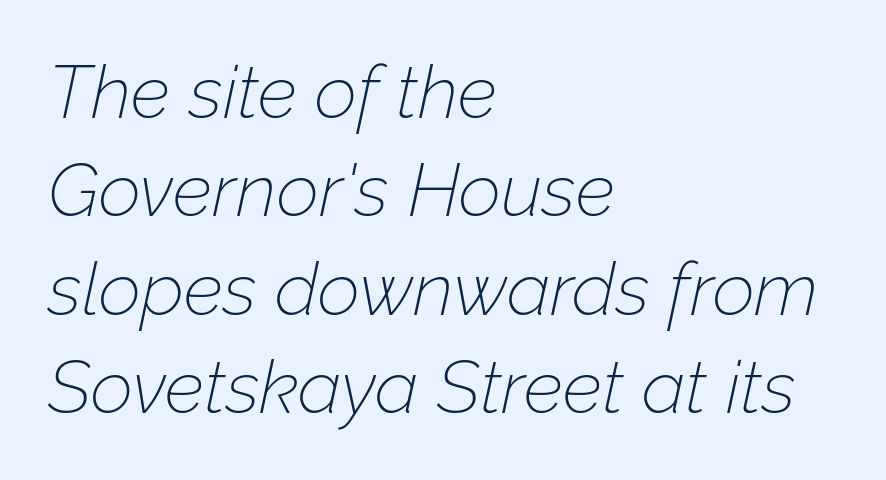
Q: Is the text bold? A: No.
Q: Is the text italic (slanted)? A: Yes, it leans right by about 12 degrees.
Q: Is the text underlined? A: No.
Q: How is the paragraph aligned? A: Left-aligned.
Q: Is the spacing between letters normal or unusually wide? A: Normal.
Q: Is the spacing between lines tight, normal or loose? A: Normal.
Q: Width (condensed, normal, or wide)? A: Normal.
Q: Stroke contrast? A: Low.
Q: x-height? A: Medium.
Q: Monospaced? A: No.
